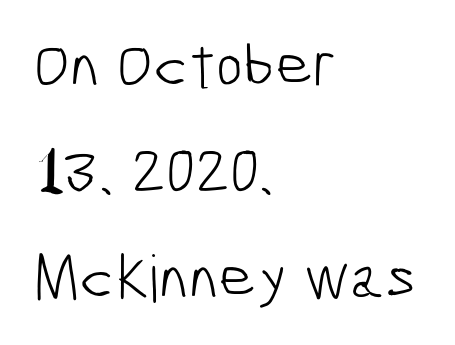
Q: Is the text bold? A: No.
Q: Is the typeface a serif or a sans-serif typeface? A: Sans-serif.
Q: Is the text underlined? A: No.
Q: How is the paragraph aligned? A: Left-aligned.
Q: Is the spacing between letters normal or unusually wide? A: Normal.
Q: Is the spacing between lines tight, normal or loose? A: Normal.
Q: Width (condensed, normal, or wide)? A: Condensed.
Q: Stroke contrast? A: Low.
Q: x-height? A: Medium.
Q: Monospaced? A: No.
